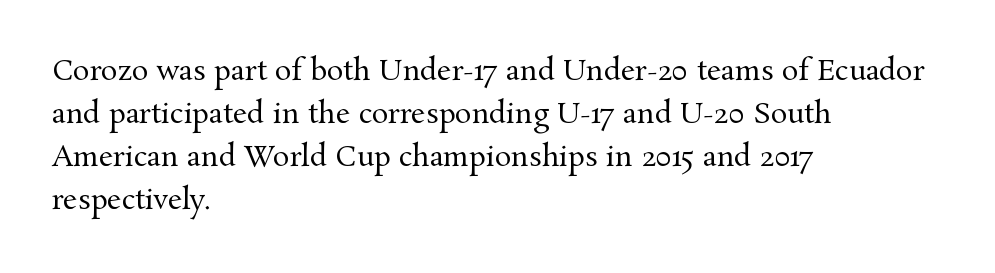
{"serif": "yes", "italic": "no", "bold": "no", "weight": "regular", "width": "normal", "stroke_contrast": "medium", "x_height": "medium", "monospaced": "no", "underline": "no", "align": "left", "line_spacing": "normal", "line_spacing_ratio": 1.53, "letter_spacing": "normal", "letter_spacing_em": 0.0, "glyph_px": 28}
